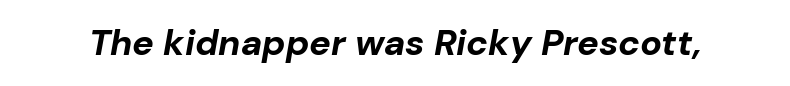
The image shows 36 px bold type, italic (leaning right); set normal letter spacing, not underlined; low stroke contrast and a medium x-height.
